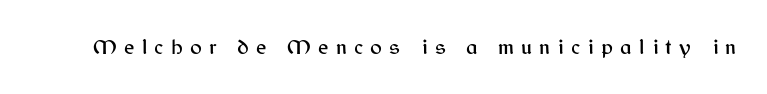
It's the straight-up-and-down kind of type. Each word looks stretched out because of the extra space between its letters. Type without underlining.
